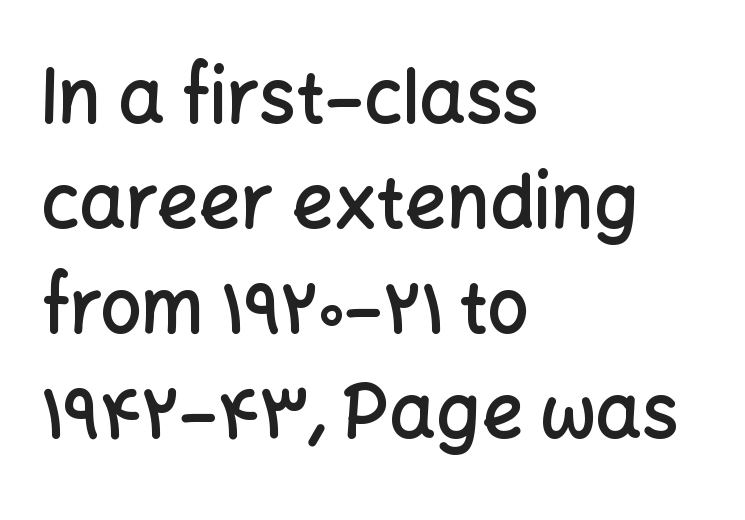
The image shows 73 px semibold sans-serif type, upright; set left-aligned, normal line spacing (1.44x), normal letter spacing, not underlined; low stroke contrast and a medium x-height.
